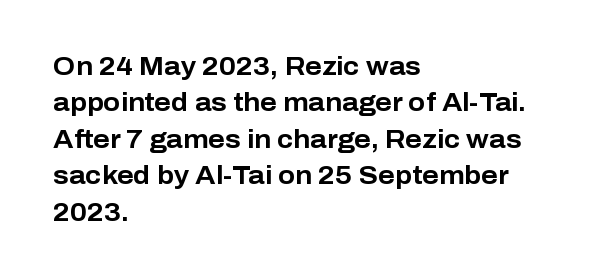
The image shows 25 px bold type, upright; set left-aligned, normal line spacing (1.46x), normal letter spacing, not underlined.
